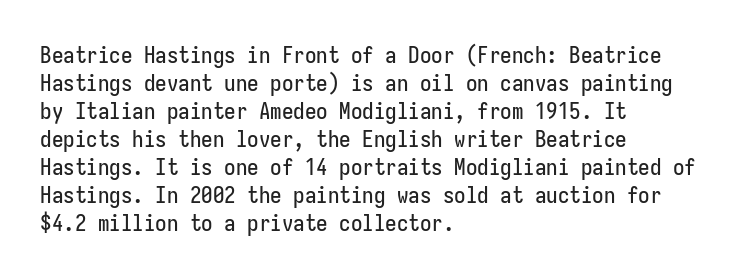
Look at the tracking — it's just the regular setting, nothing added. Caption: multi-line text, flush left, ragged right. Notice how the stems are strictly vertical — no italics here. A clean baseline with only descenders dipping below it.
